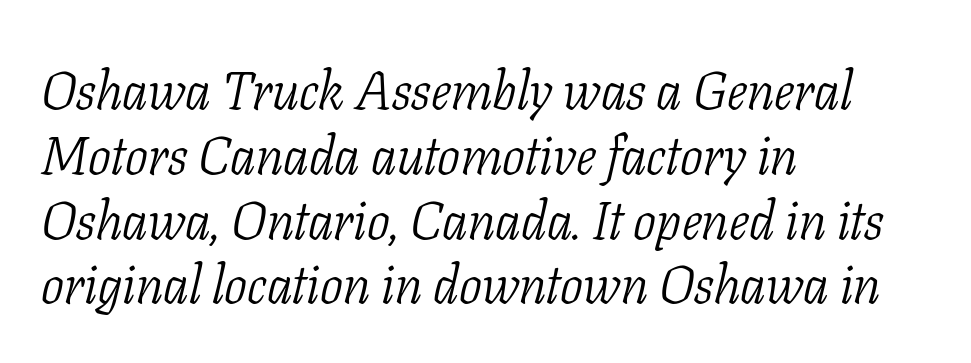
Q: Is the text bold? A: No.
Q: Is the text italic (slanted)? A: Yes, it leans right by about 11 degrees.
Q: Is the typeface a serif or a sans-serif typeface? A: Serif.
Q: Is the text underlined? A: No.
Q: How is the paragraph aligned? A: Left-aligned.
Q: Is the spacing between letters normal or unusually wide? A: Normal.
Q: Width (condensed, normal, or wide)? A: Condensed.
Q: Stroke contrast? A: Low.
Q: x-height? A: Medium.
Q: Monospaced? A: No.
